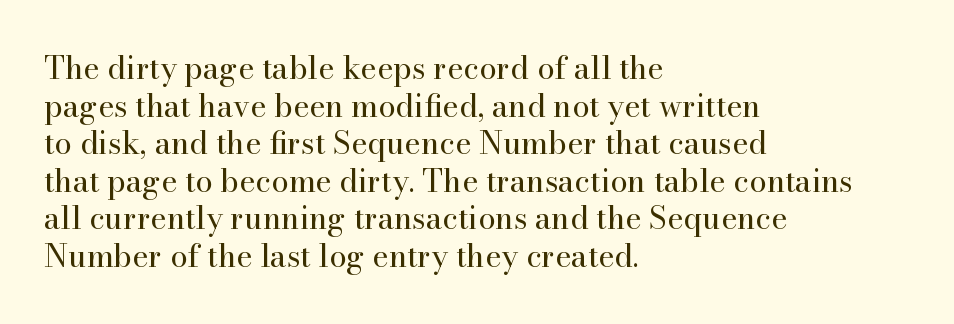
Here the glyphs are tracked normally, forming tight word shapes. A serif font was chosen for this passage. Every character sits straight up, as roman type does. The words here are not underlined. Left-aligned paragraph, ragged on the right.
